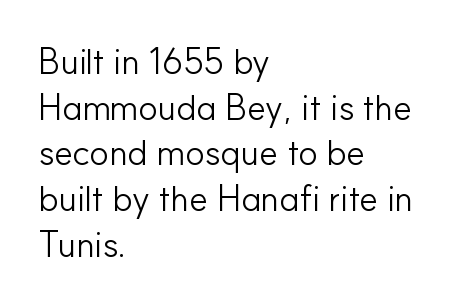
Nothing sits at the stroke ends, so this counts as sans-serif. Notice how the passage keeps a crisp vertical edge on the left only. Every character sits straight up, as roman type does. Anything drawn beneath the words? Only blank space. Spacing between characters is what you'd get straight out of the box.
